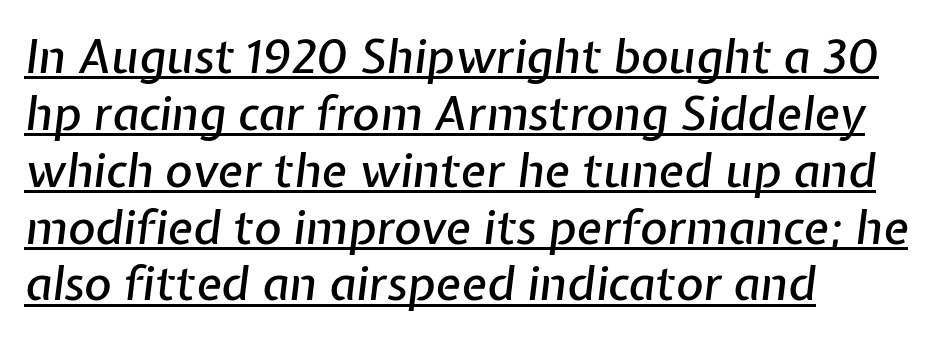
Is the block centered? No — it sits flush against the left margin. Yep, that's italic — everything's leaning. Look at the tracking — it's just the regular setting, nothing added. Spacing verdict: proportional, widths tailored to each character.
